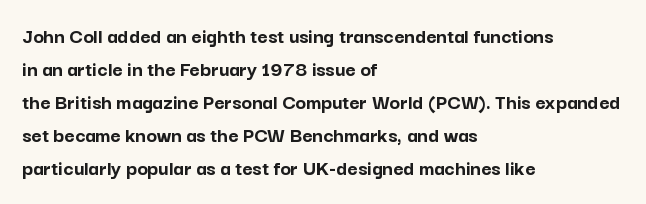
The image shows 22 px bold type, upright; set left-aligned, normal line spacing (1.5x), normal letter spacing, not underlined.
